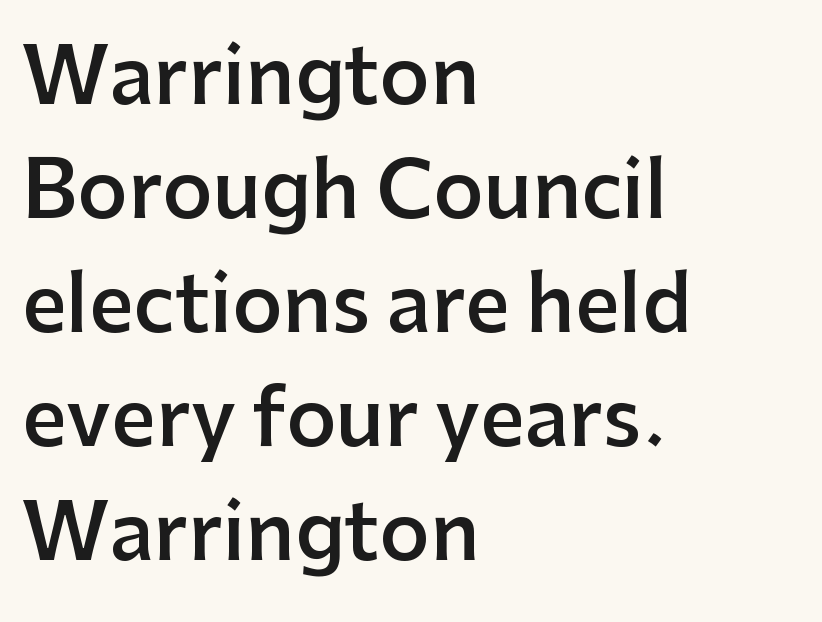
Q: Is the text bold? A: Semi-bold.
Q: Is the text italic (slanted)? A: No, it is upright.
Q: Is the typeface a serif or a sans-serif typeface? A: Sans-serif.
Q: Is the text underlined? A: No.
Q: How is the paragraph aligned? A: Left-aligned.
Q: Is the spacing between letters normal or unusually wide? A: Normal.
Q: Is the spacing between lines tight, normal or loose? A: Normal.
Q: Width (condensed, normal, or wide)? A: Normal.
Q: Stroke contrast? A: Low.
Q: x-height? A: Medium.
Q: Monospaced? A: No.
